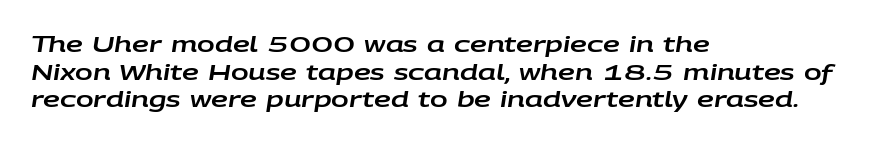
The image shows 21 px text type, italic (leaning right); set left-aligned, normal line spacing (1.32x), normal letter spacing, not underlined.
